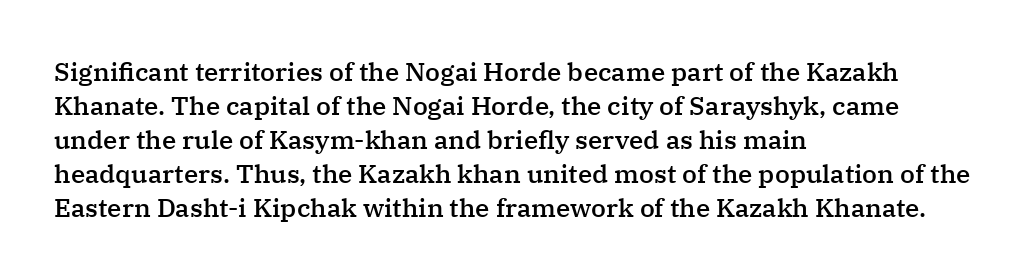
The image shows 26 px text type, upright; set left-aligned, normal line spacing (1.31x), normal letter spacing, not underlined.
